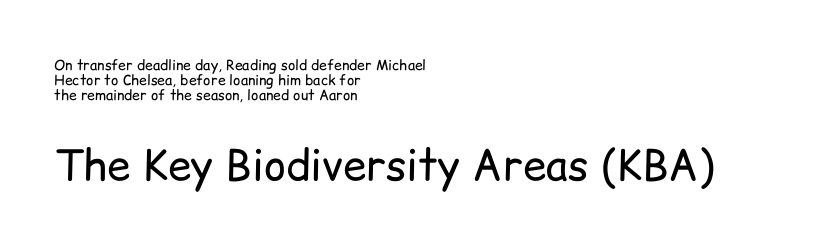
Q: Is the text bold? A: No.
Q: Is the text italic (slanted)? A: No, it is upright.
Q: Is the typeface a serif or a sans-serif typeface? A: Sans-serif.
Q: Is the text underlined? A: No.
Q: How is the paragraph aligned? A: Left-aligned.
Q: Is the spacing between letters normal or unusually wide? A: Normal.
Q: Is the spacing between lines tight, normal or loose? A: Tight.
Q: Which block of text is set in a larger size, the first (top) or the second (bottom)? A: The second (bottom) one.
Q: Width (condensed, normal, or wide)? A: Normal.
Q: Stroke contrast? A: Low.
Q: x-height? A: Medium.
Q: Monospaced? A: No.
